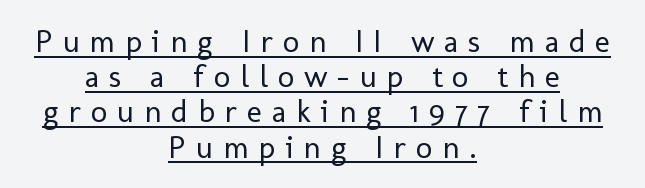
{"serif": "no", "italic": "no", "bold": "no", "weight": "regular", "width": "normal", "stroke_contrast": "low", "x_height": "medium", "monospaced": "no", "underline": "yes", "align": "center", "line_spacing": "tight", "line_spacing_ratio": 1.1, "letter_spacing": "wide", "letter_spacing_em": 0.31, "glyph_px": 32}
